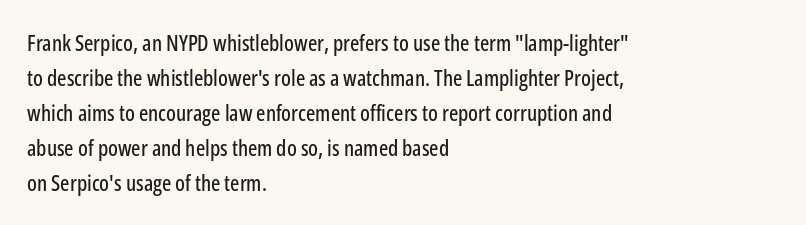
The image shows 22 px text type, upright; set left-aligned, normal line spacing (1.59x), normal letter spacing, not underlined.
